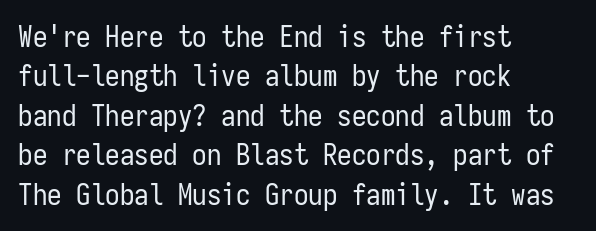
The image shows 29 px regular-weight, condensed sans-serif type, upright, monospaced; set left-aligned, normal line spacing (1.36x), normal letter spacing, not underlined; low stroke contrast and a medium x-height.
